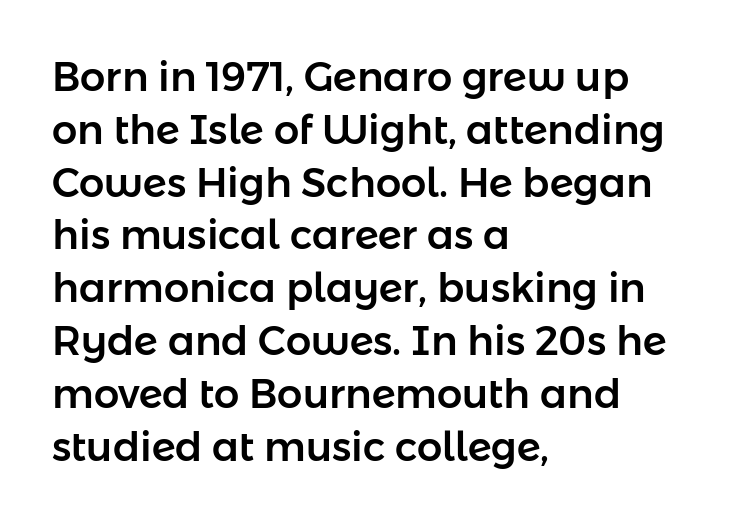
Evenly set lines give the paragraph a standard silhouette. Just letters on the line, the space beneath them empty. Serif or sans? Sans — the stroke terminals are bare. Students, note that the glyphs here touch the page at normal intervals.
